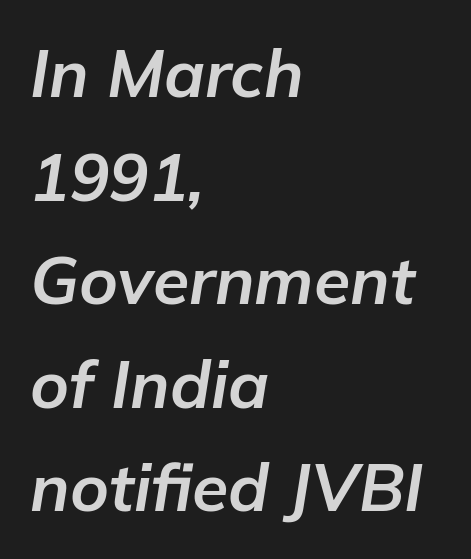
Q: Is the text bold? A: Yes.
Q: Is the text italic (slanted)? A: Yes, it leans right by about 9 degrees.
Q: Is the text underlined? A: No.
Q: How is the paragraph aligned? A: Left-aligned.
Q: Is the spacing between letters normal or unusually wide? A: Normal.
Q: Is the spacing between lines tight, normal or loose? A: Normal.
Q: Width (condensed, normal, or wide)? A: Normal.
Q: Stroke contrast? A: Low.
Q: x-height? A: Medium.
Q: Monospaced? A: No.
